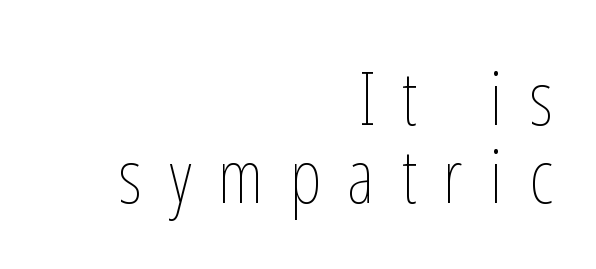
The image shows 75 px thin, condensed type, upright; set right-aligned, tight line spacing (1.04x), unusually wide letter spacing (+0.35 em), not underlined; low stroke contrast and a medium x-height.
